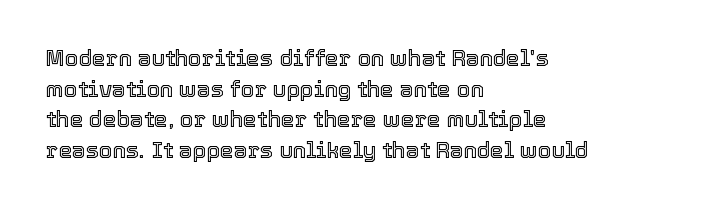
Q: Is the text italic (slanted)? A: No, it is upright.
Q: Is the text underlined? A: No.
Q: How is the paragraph aligned? A: Left-aligned.
Q: Is the spacing between letters normal or unusually wide? A: Normal.
Q: Is the spacing between lines tight, normal or loose? A: Normal.
